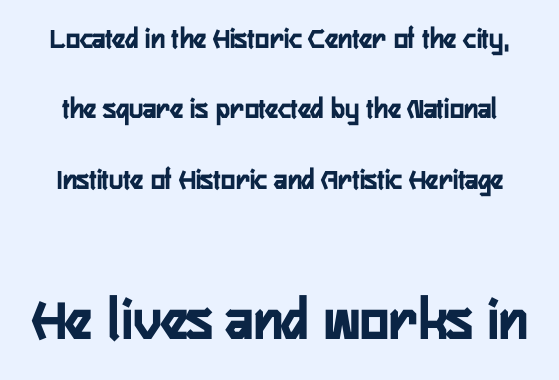
{"serif": "no", "italic": "no", "width": "condensed", "stroke_contrast": "low", "x_height": "medium", "monospaced": "no", "underline": "no", "line_spacing": "loose", "line_spacing_ratio": 2.35, "letter_spacing": "normal", "letter_spacing_em": 0.0, "larger_block": "second", "size_ratio": 2.03, "glyph_px": 61}
